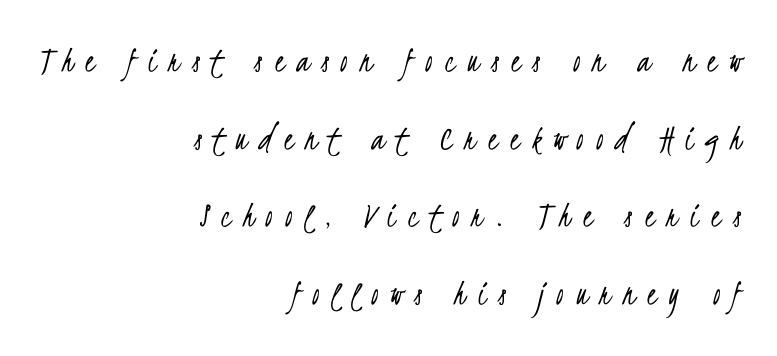
The image shows 37 px light, condensed sans-serif type; set right-aligned, loose line spacing (2.1x), unusually wide letter spacing (+0.33 em), not underlined; low stroke contrast and a small x-height.
